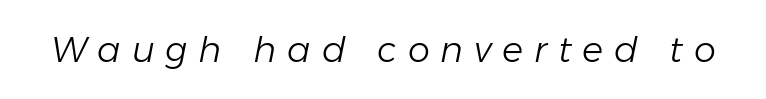
Q: Is the text bold? A: No.
Q: Is the text italic (slanted)? A: Yes, it leans right by about 11 degrees.
Q: Is the text underlined? A: No.
Q: Is the spacing between letters normal or unusually wide? A: Unusually wide.
Q: Width (condensed, normal, or wide)? A: Normal.
Q: Stroke contrast? A: Low.
Q: x-height? A: Medium.
Q: Monospaced? A: No.
